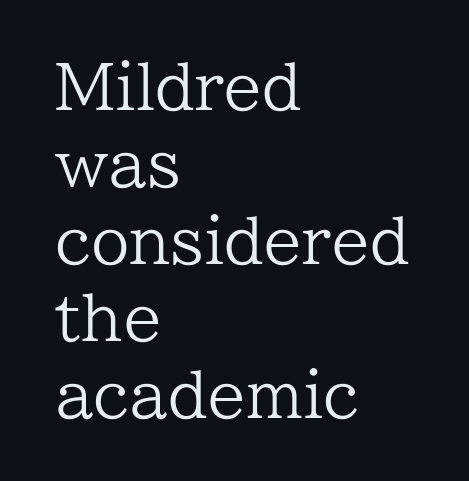
{"serif": "yes", "italic": "no", "bold": "no", "weight": "regular", "width": "normal", "stroke_contrast": "low", "x_height": "medium", "monospaced": "no", "underline": "no", "align": "left", "line_spacing_ratio": 1.24, "letter_spacing": "normal", "letter_spacing_em": 0.0, "glyph_px": 62}
